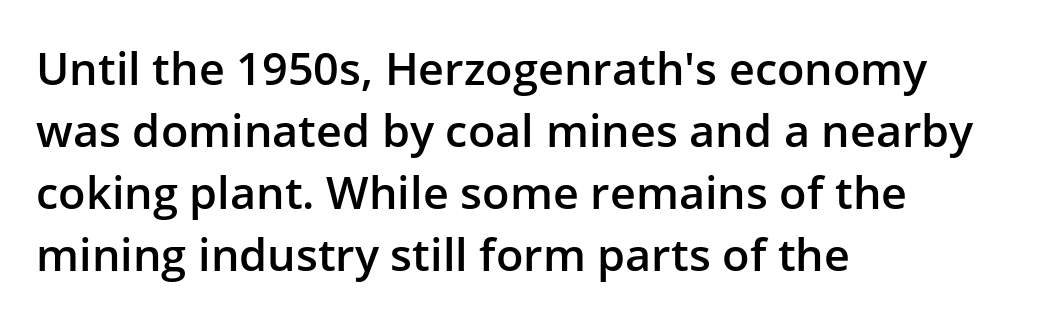
The space between consecutive lines is moderate. The rendering shows plain stroke endings on the letterforms — a sans-serif design. Character widths vary here, with narrow letters taking less room than wide ones. A semibold gives these letters moderate extra thickness, short of bold.
